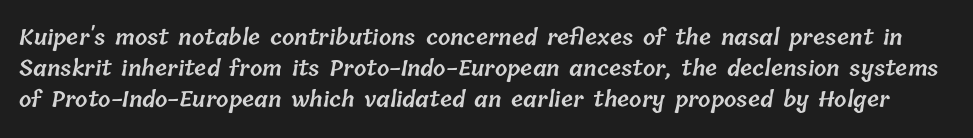
{"bold": "semi", "underline": "no", "line_spacing": "normal", "line_spacing_ratio": 1.42, "letter_spacing": "normal", "letter_spacing_em": 0.0, "glyph_px": 22}
